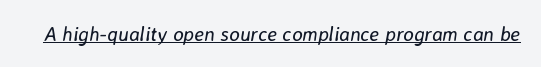
The image shows 20 px text type, italic (leaning right); set normal letter spacing, underlined.
